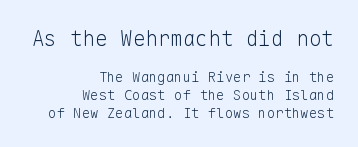
{"italic": "no", "bold": "no", "underline": "no", "align": "right", "line_spacing": "normal", "line_spacing_ratio": 1.26, "letter_spacing": "normal", "letter_spacing_em": 0.0, "larger_block": "first", "size_ratio": 1.5, "glyph_px": 21}
